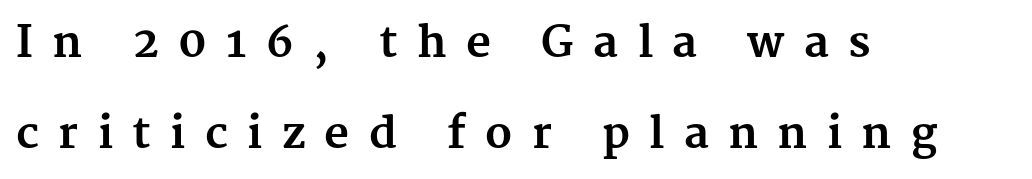
The image shows 43 px bold serif type, upright; set left-aligned, loose line spacing (2.12x), unusually wide letter spacing (+0.45 em), not underlined; medium stroke contrast and a medium x-height.
